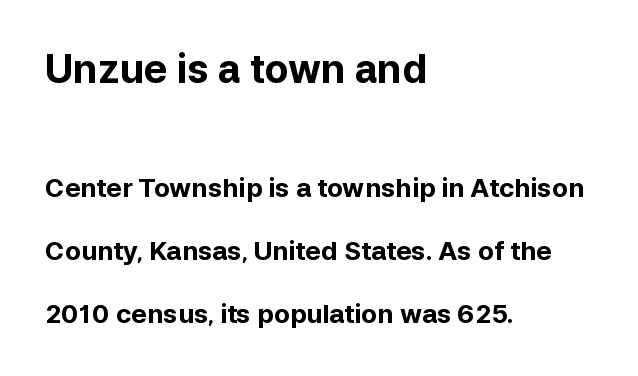
{"serif": "no", "italic": "no", "bold": "yes", "weight": "bold", "width": "normal", "stroke_contrast": "low", "x_height": "medium", "monospaced": "no", "underline": "no", "align": "left", "line_spacing": "loose", "line_spacing_ratio": 2.43, "letter_spacing": "normal", "letter_spacing_em": 0.0, "larger_block": "first", "size_ratio": 1.5, "glyph_px": 39}
